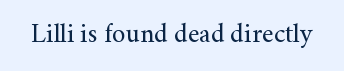
The image shows 27 px text type, upright; set normal letter spacing, not underlined.
